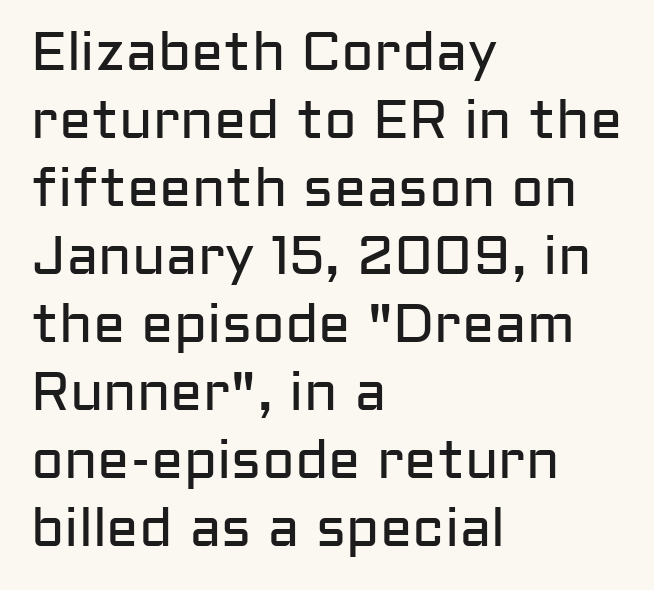
Characters remain perfectly vertical along every line. Glance below the letters and you will spot only blank space. The font is comparable to plain body text, perhaps lighter. The compositor pushed each line to the left boundary.
